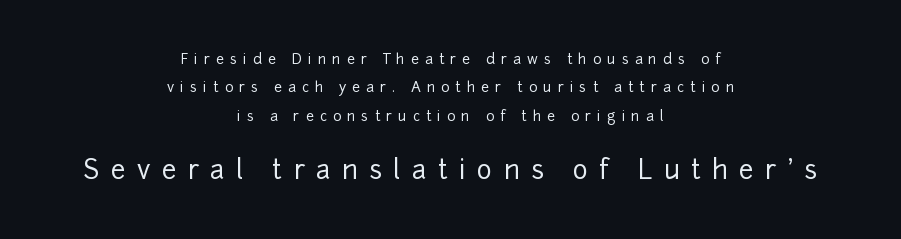
Q: Is the text italic (slanted)? A: No, it is upright.
Q: Is the text underlined? A: No.
Q: How is the paragraph aligned? A: Centered.
Q: Is the spacing between letters normal or unusually wide? A: Unusually wide.
Q: Is the spacing between lines tight, normal or loose? A: Loose.
Q: Which block of text is set in a larger size, the first (top) or the second (bottom)? A: The second (bottom) one.
